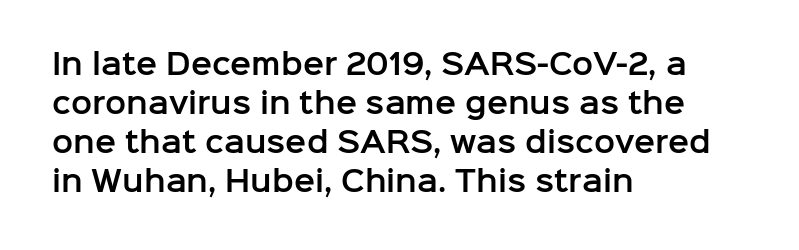
The specimen omits any rule beneath the text block's lines. The letters advance in unequal steps, a hallmark of proportional type. Between one letter and the next there's only the usual sliver of space. This is sans-serif lettering, the kind often seen on screens and signage. Horizontally, the lines are justified to the leading edge only. Posture: vertical.
